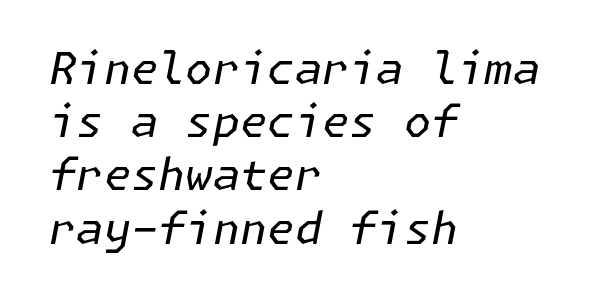
The space directly below the letters is spotless. The weight tops out at a normal text grade. Looking at the ascenders, they clearly lean. Every row of glyphs begins at an identical x-position on the left.
